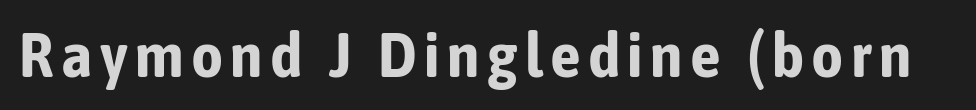
Q: Is the text bold? A: Yes.
Q: Is the text italic (slanted)? A: No, it is upright.
Q: Is the typeface a serif or a sans-serif typeface? A: Sans-serif.
Q: Is the text underlined? A: No.
Q: Width (condensed, normal, or wide)? A: Condensed.
Q: Stroke contrast? A: Low.
Q: x-height? A: Medium.
Q: Monospaced? A: No.
